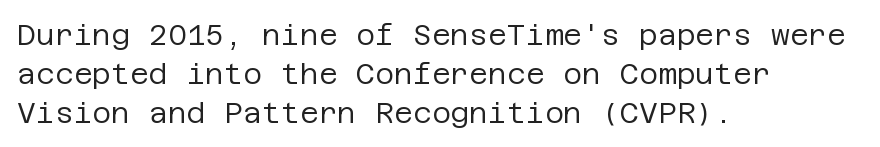
{"serif": "no", "italic": "no", "bold": "no", "weight": "regular", "width": "normal", "stroke_contrast": "low", "x_height": "large", "underline": "no", "align": "left", "line_spacing": "normal", "line_spacing_ratio": 1.34, "letter_spacing": "normal", "letter_spacing_em": 0.0, "glyph_px": 29}
